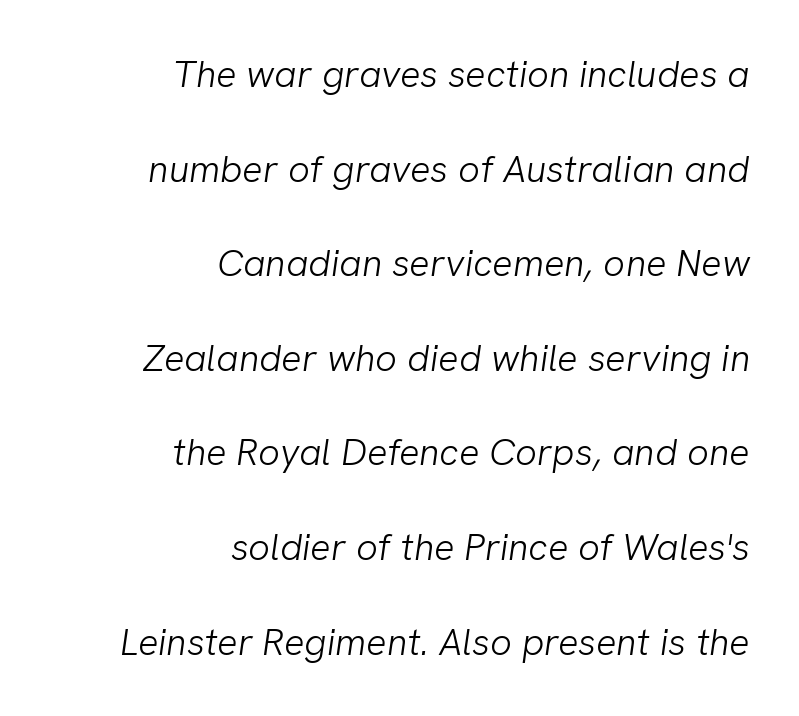
{"serif": "no", "bold": "no", "weight": "light", "width": "normal", "stroke_contrast": "low", "x_height": "medium", "monospaced": "no", "underline": "no", "align": "right", "line_spacing": "loose", "line_spacing_ratio": 2.49, "letter_spacing": "normal", "letter_spacing_em": 0.0, "glyph_px": 38}
